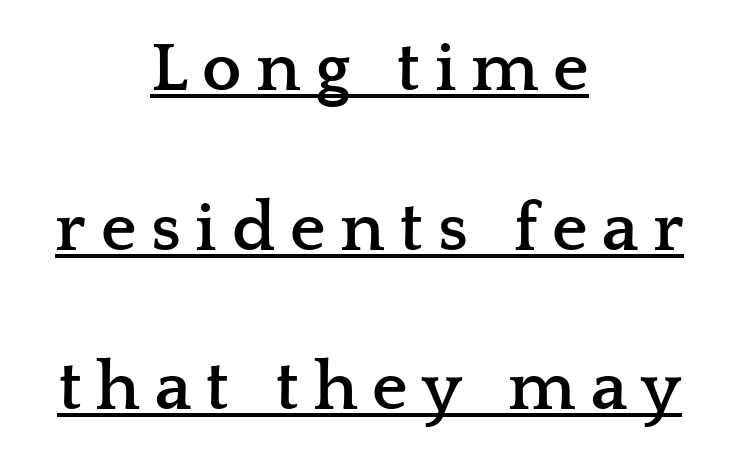
Classification — serif. Heavy, bold letterforms. Vertical strokes here are truly vertical. This sample carries an underscore along the baseline area. Short and long lines alike share a common midpoint. Whoever set this chose breathing room over compactness in the vertical rhythm.
